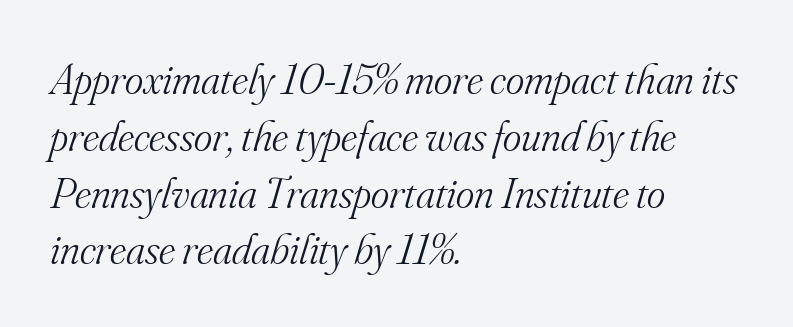
Q: Is the text bold? A: No.
Q: Is the text italic (slanted)? A: Yes, it leans right by about 16 degrees.
Q: Is the typeface a serif or a sans-serif typeface? A: Serif.
Q: Is the text underlined? A: No.
Q: How is the paragraph aligned? A: Left-aligned.
Q: Is the spacing between letters normal or unusually wide? A: Normal.
Q: Is the spacing between lines tight, normal or loose? A: Normal.
Q: Width (condensed, normal, or wide)? A: Normal.
Q: Stroke contrast? A: Medium.
Q: x-height? A: Small.
Q: Monospaced? A: No.
